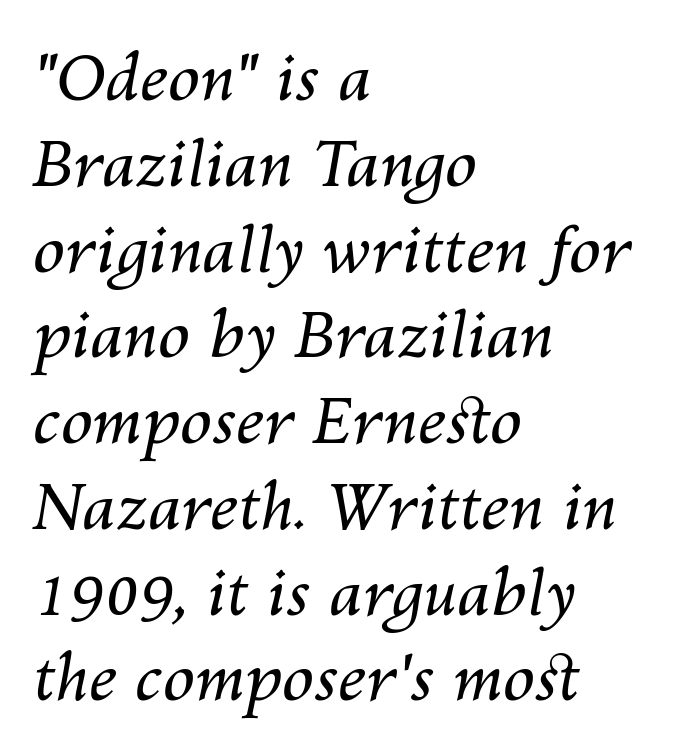
The image shows 64 px regular-weight type, italic (leaning right); set left-aligned, normal line spacing (1.34x), normal letter spacing, not underlined; medium stroke contrast and a medium x-height.
